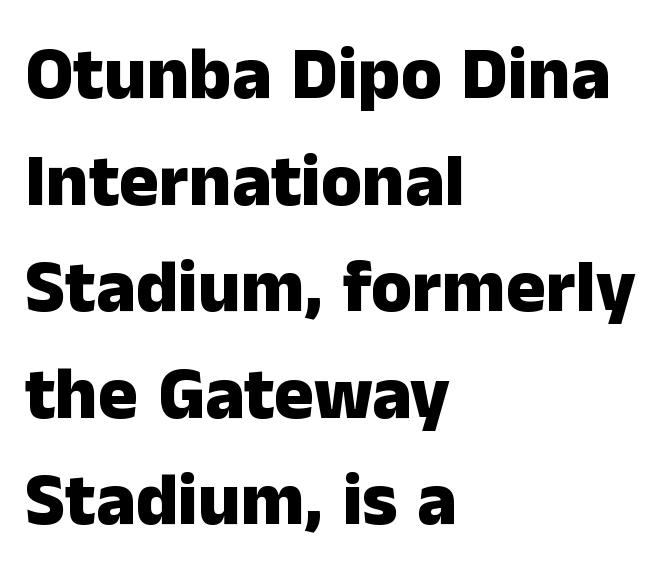
{"serif": "no", "italic": "no", "bold": "yes", "weight": "heavy", "width": "normal", "stroke_contrast": "low", "x_height": "medium", "monospaced": "no", "underline": "no", "align": "left", "line_spacing": "normal", "line_spacing_ratio": 1.44, "letter_spacing": "normal", "letter_spacing_em": 0.0, "glyph_px": 74}
